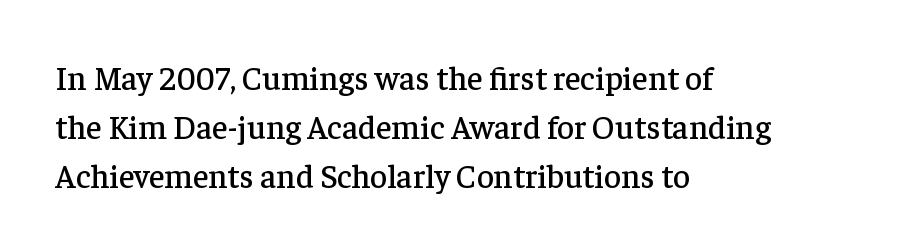
{"serif": "yes", "italic": "no", "width": "normal", "stroke_contrast": "low", "x_height": "medium", "monospaced": "no", "underline": "no", "align": "left", "line_spacing": "normal", "line_spacing_ratio": 1.49, "letter_spacing": "normal", "letter_spacing_em": 0.0, "glyph_px": 33}
